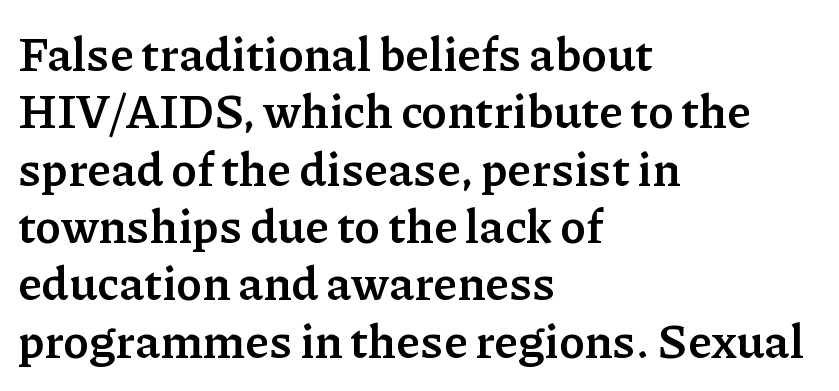
The image shows 47 px semibold serif type, upright; set left-aligned, line spacing 1.22x, normal letter spacing, not underlined; low stroke contrast and a medium x-height.
